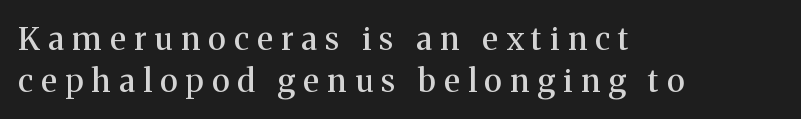
{"serif": "yes", "italic": "no", "width": "normal", "stroke_contrast": "medium", "x_height": "medium", "monospaced": "no", "underline": "no", "align": "left", "line_spacing": "normal", "line_spacing_ratio": 1.31, "letter_spacing": "wide", "letter_spacing_em": 0.26, "glyph_px": 32}
